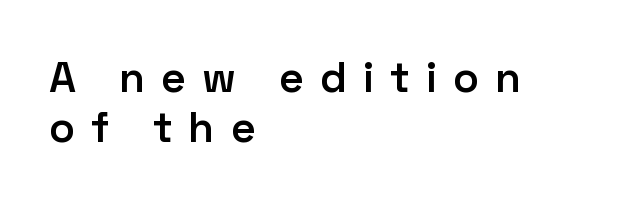
{"serif": "no", "italic": "no", "bold": "semi", "weight": "semibold", "width": "normal", "stroke_contrast": "low", "x_height": "medium", "monospaced": "no", "underline": "no", "align": "left", "line_spacing_ratio": 1.16, "letter_spacing": "wide", "letter_spacing_em": 0.37, "glyph_px": 43}
